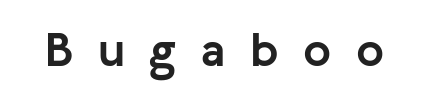
Each word looks stretched out because of the extra space between its letters. In terms of weight, the rendering is a true, heavy bold. The zone under the glyphs is completely vacant. This is the regular roman posture of the typeface. Serifs: no, the terminals of the letterforms are clean.
